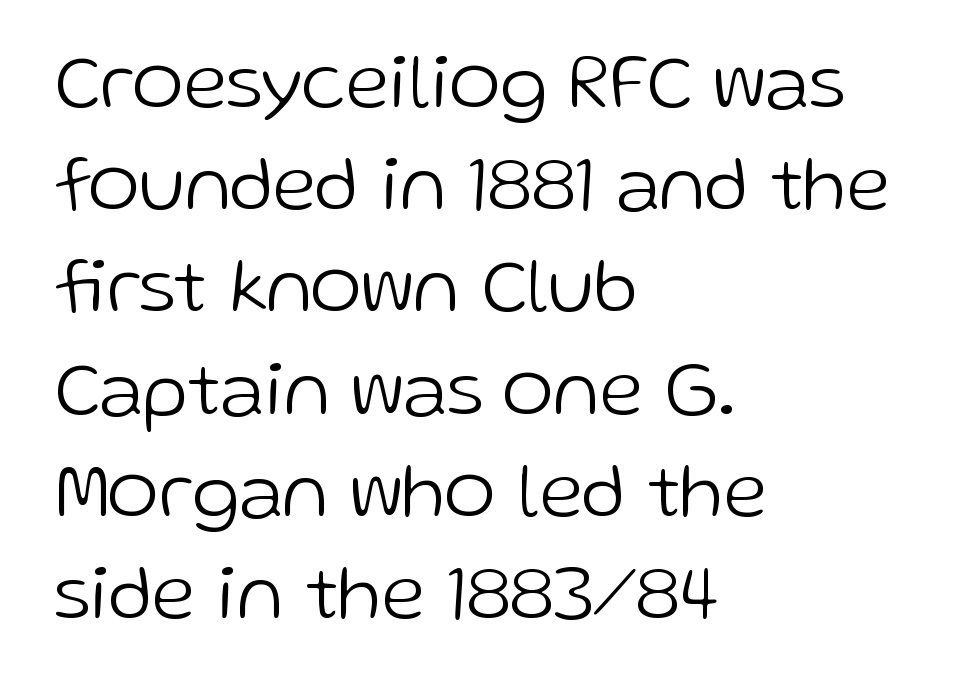
{"serif": "no", "italic": "no", "bold": "no", "weight": "light", "width": "normal", "stroke_contrast": "low", "x_height": "medium", "monospaced": "no", "underline": "no", "align": "left", "line_spacing": "normal", "line_spacing_ratio": 1.31, "letter_spacing": "normal", "letter_spacing_em": 0.0, "glyph_px": 78}
